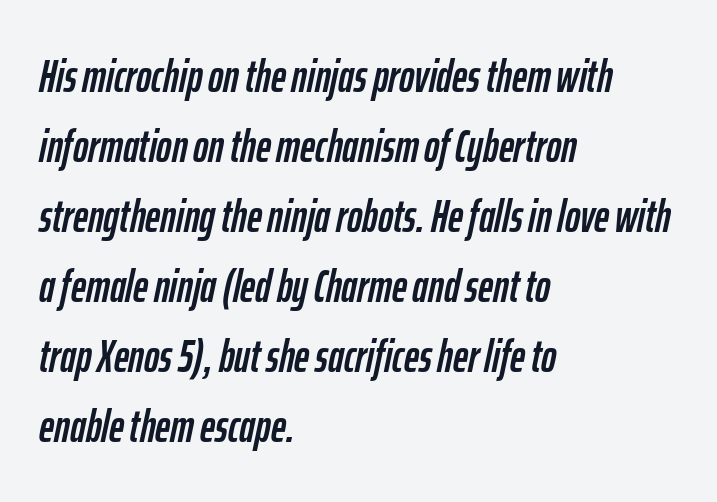
Each letter keeps its own natural width here, so spacing adapts to shape. Standard letterfit; no display-style spreading of the glyphs. Posture: slanted. These lines sit exactly where default settings would place them. Casual observation: everything's shoved over to the left.
